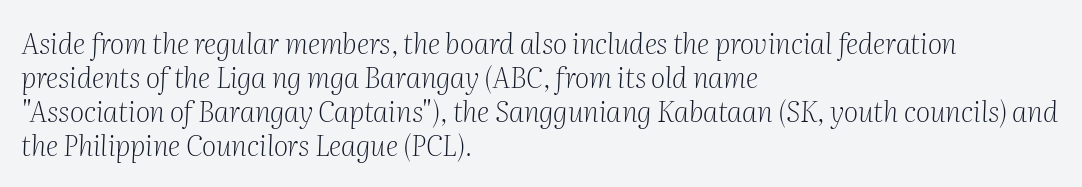
Q: Is the text bold? A: No.
Q: Is the text italic (slanted)? A: Yes, it leans right by about 2 degrees.
Q: Is the typeface a serif or a sans-serif typeface? A: Serif.
Q: Is the text underlined? A: No.
Q: How is the paragraph aligned? A: Left-aligned.
Q: Is the spacing between letters normal or unusually wide? A: Normal.
Q: Width (condensed, normal, or wide)? A: Normal.
Q: Stroke contrast? A: Medium.
Q: x-height? A: Medium.
Q: Monospaced? A: No.
